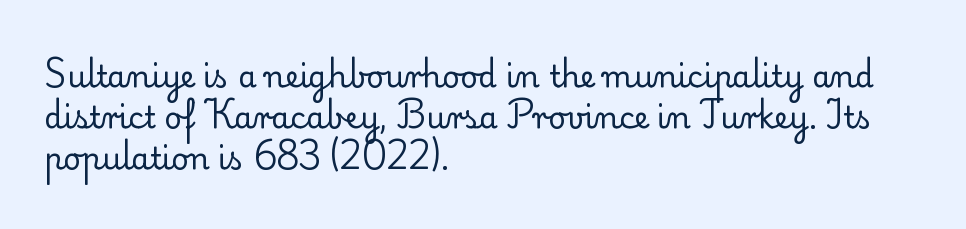
The rendering uses natural spacing where letterforms have individual widths. The gap between lines stays unmarked. The rendering anchors every line to the left-hand side. Posture: vertical. Summary of vertical rhythm: regular, with standard interline spacing.
